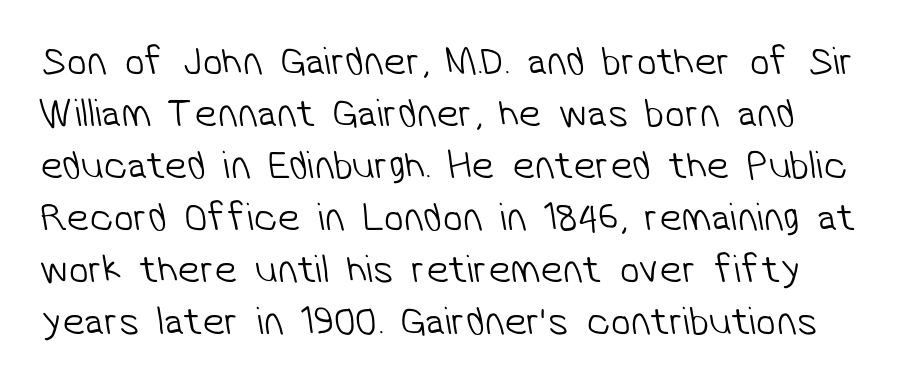
{"serif": "no", "bold": "no", "weight": "light", "width": "normal", "stroke_contrast": "low", "x_height": "medium", "monospaced": "no", "underline": "no", "line_spacing": "normal", "line_spacing_ratio": 1.3, "letter_spacing": "normal", "letter_spacing_em": 0.0, "glyph_px": 40}
